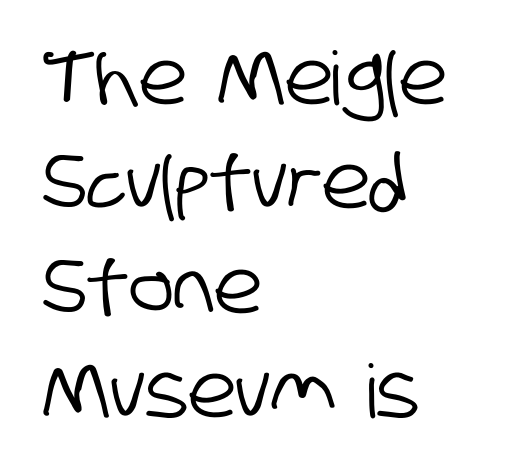
Q: Is the typeface a serif or a sans-serif typeface? A: Sans-serif.
Q: Is the text underlined? A: No.
Q: How is the paragraph aligned? A: Left-aligned.
Q: Is the spacing between letters normal or unusually wide? A: Normal.
Q: Is the spacing between lines tight, normal or loose? A: Normal.
Q: Width (condensed, normal, or wide)? A: Condensed.
Q: Stroke contrast? A: Low.
Q: x-height? A: Large.
Q: Monospaced? A: No.
